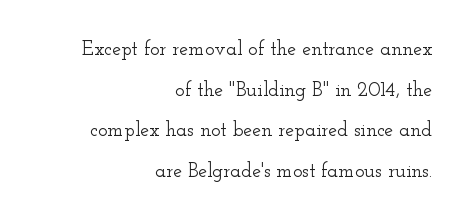
{"italic": "no", "underline": "no", "align": "right", "line_spacing": "loose", "line_spacing_ratio": 2.03, "letter_spacing": "normal", "letter_spacing_em": 0.0, "glyph_px": 20}
